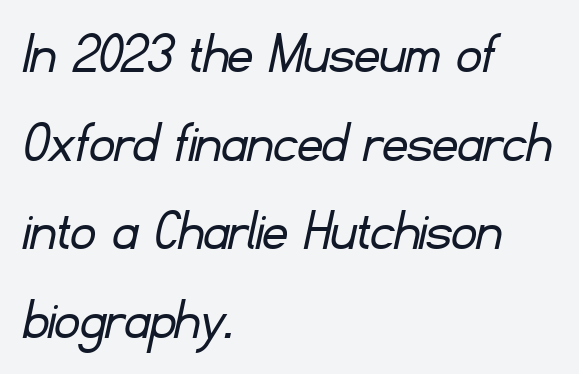
{"serif": "no", "bold": "no", "weight": "light", "width": "normal", "stroke_contrast": "low", "x_height": "small", "monospaced": "no", "underline": "no", "align": "left", "line_spacing": "normal", "line_spacing_ratio": 1.43, "letter_spacing": "normal", "letter_spacing_em": 0.0, "glyph_px": 62}
